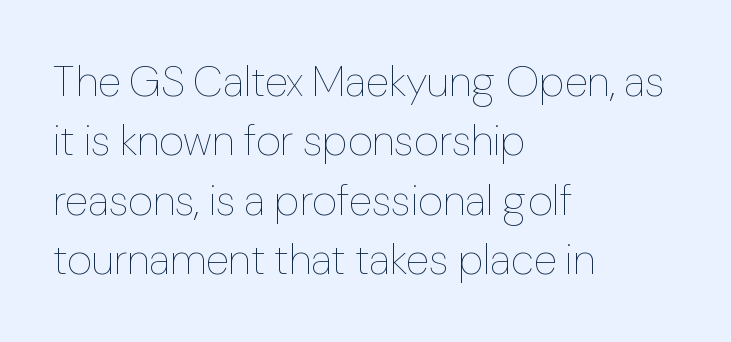
The image shows 43 px thin type, upright; set left-aligned, normal line spacing (1.38x), normal letter spacing, not underlined; low stroke contrast and a medium x-height.
